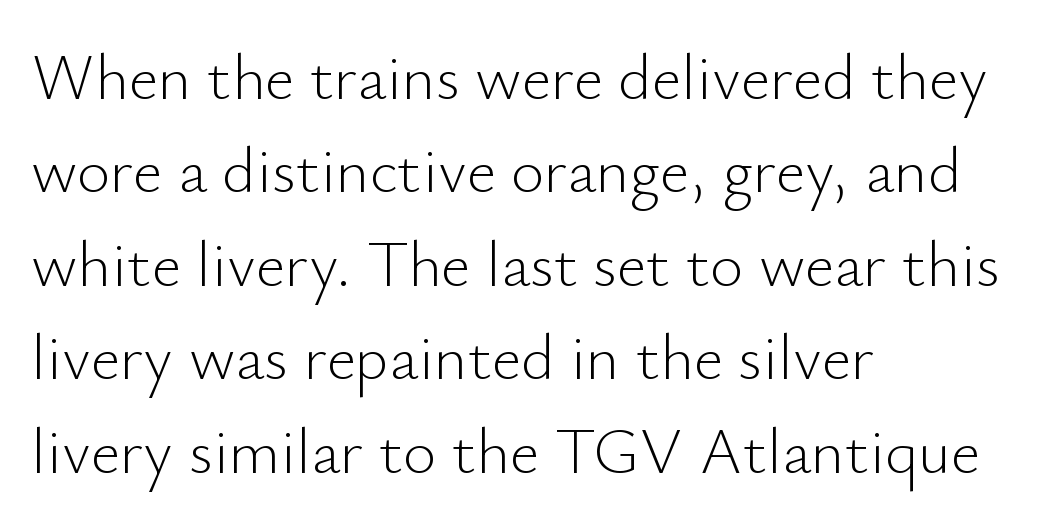
Looks like regular typesetting: each glyph gets only the width it needs. To sum up the face: it is a sans, with no serifs. Visually the block forms a straight wall on the left and a jagged coastline on the right. Nope, not italic — everything's standing straight.
